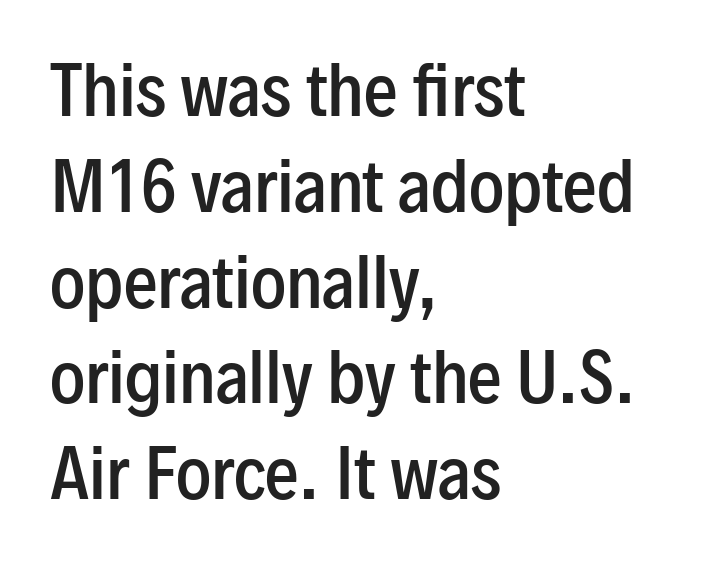
The image shows 67 px semibold, condensed sans-serif type, upright; set left-aligned, normal line spacing (1.43x), normal letter spacing, not underlined; low stroke contrast and a medium x-height.
